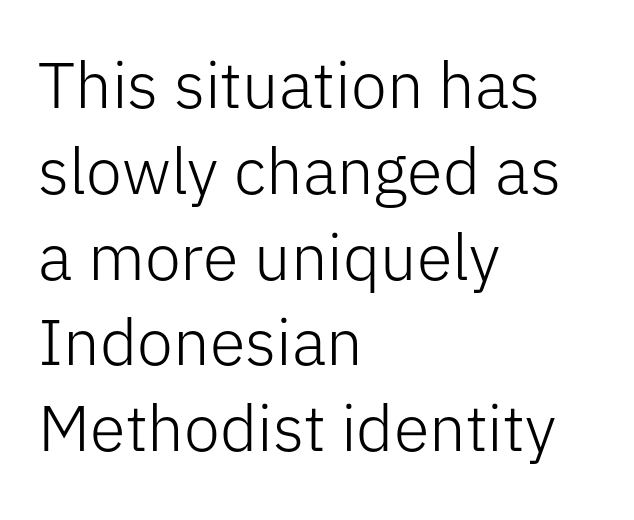
The image shows 65 px light sans-serif type, upright; set left-aligned, normal line spacing (1.32x), normal letter spacing, not underlined; low stroke contrast and a medium x-height.
